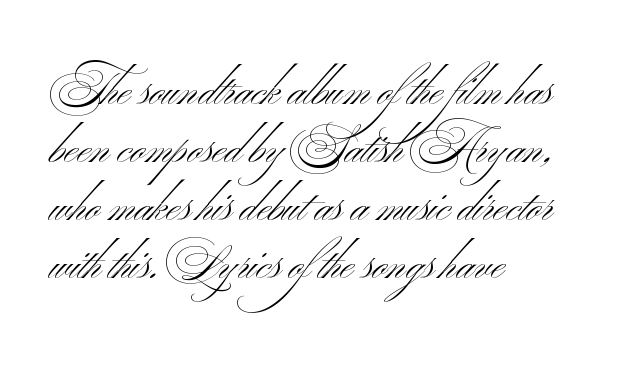
{"serif": "no", "bold": "no", "weight": "light", "width": "wide", "stroke_contrast": "medium", "x_height": "small", "monospaced": "no", "underline": "no", "align": "left", "line_spacing": "normal", "line_spacing_ratio": 1.26, "letter_spacing": "normal", "letter_spacing_em": 0.0, "glyph_px": 46}
